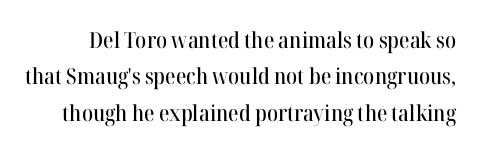
The image shows 22 px text type, upright; set normal line spacing (1.65x), normal letter spacing, not underlined.
